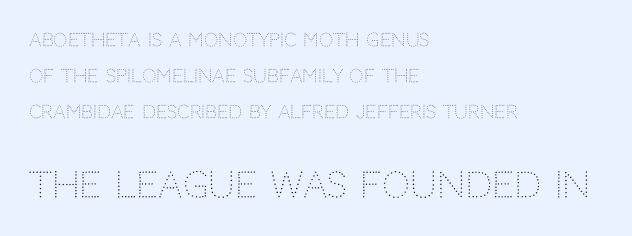
Here the glyphs are tracked normally, forming tight word shapes. The more generous point size was reserved for the lower chunk. Each letter keeps its own natural width here, so spacing adapts to shape. The face looks like a standard text weight, possibly lighter. Designer's note — italics off, roman on. Vertical spacing — loose.
